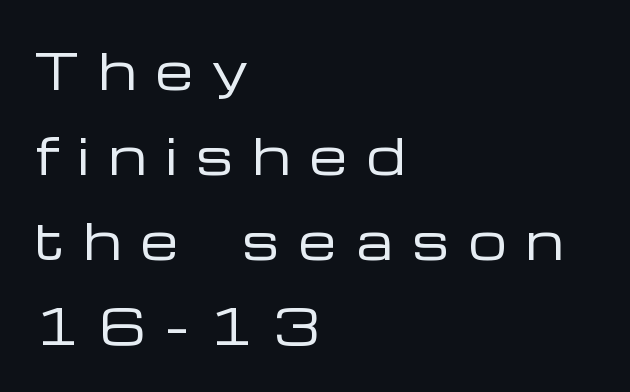
Q: Is the text bold? A: No.
Q: Is the text italic (slanted)? A: No, it is upright.
Q: Is the typeface a serif or a sans-serif typeface? A: Sans-serif.
Q: Is the text underlined? A: No.
Q: How is the paragraph aligned? A: Left-aligned.
Q: Is the spacing between letters normal or unusually wide? A: Unusually wide.
Q: Width (condensed, normal, or wide)? A: Wide.
Q: Stroke contrast? A: Low.
Q: x-height? A: Medium.
Q: Monospaced? A: No.
